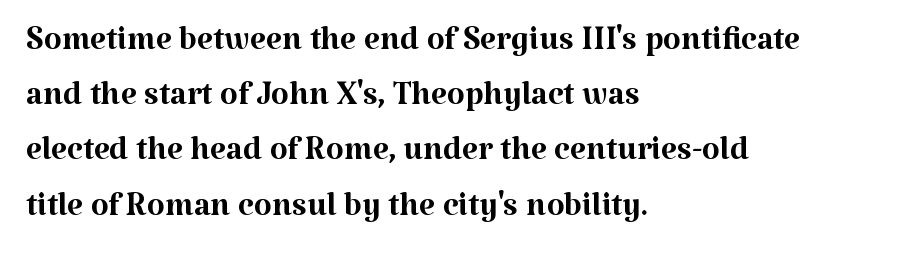
{"serif": "yes", "italic": "no", "bold": "no", "weight": "regular", "width": "normal", "stroke_contrast": "medium", "x_height": "medium", "monospaced": "no", "underline": "no", "align": "left", "line_spacing_ratio": 1.2, "letter_spacing": "normal", "letter_spacing_em": 0.0, "glyph_px": 46}
